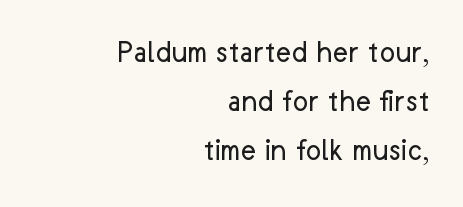
Any mark beneath the type? The region is blank. Spacing verdict: proportional, widths tailored to each character. Honestly, the letter spacing is just normal — you wouldn't notice it. Are there feet on the stems? There aren't — it's a sans.
